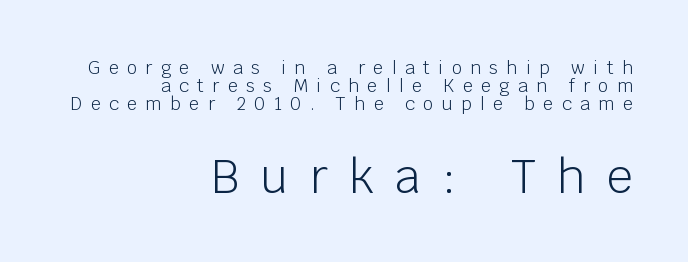
Top chunk: small. Bottom chunk: large. The compositor pushed each line to the right boundary. The letterforms sit at book weight or below. The font's upright variant was chosen for this text. Glyph-to-glyph distance is far greater than everyday printed text.
